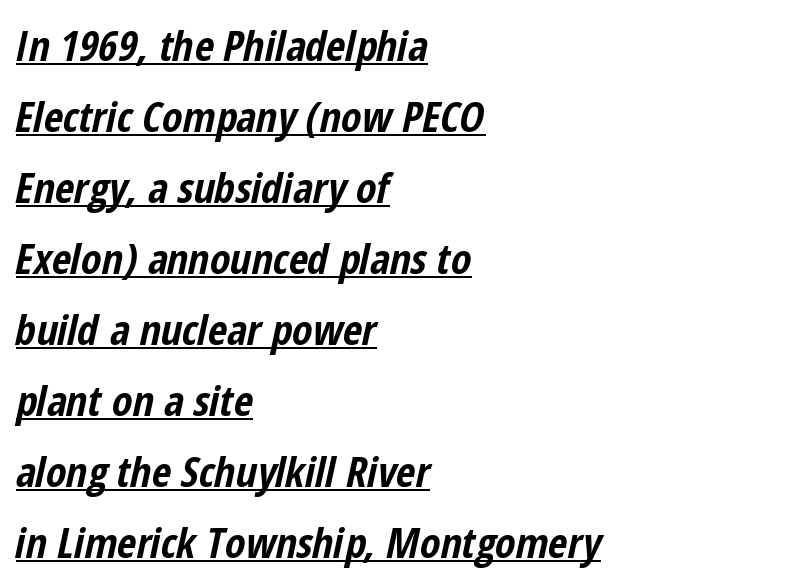
Here the glyphs are tracked normally, forming tight word shapes. The rag falls on the right side of this text block. You'd pick this weight for a headline — it's a proper bold. A continuous stroke trails under the words, as in a hyperlink. Proportional: the letters do not fall into vertical columns.
